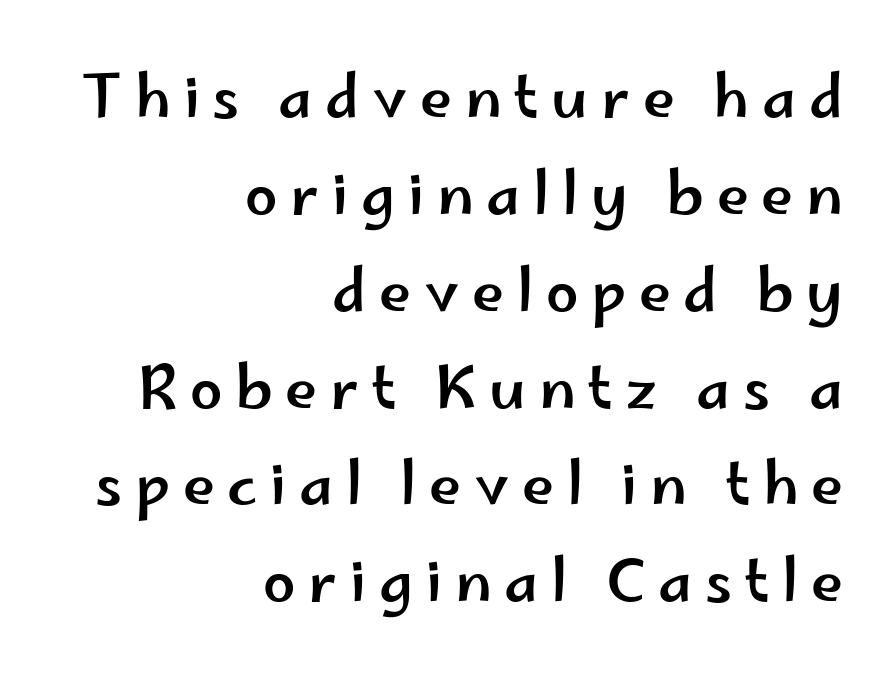
The image shows 58 px wide sans-serif type, upright; set right-aligned, normal line spacing (1.67x), unusually wide letter spacing (+0.22 em), not underlined; low stroke contrast and a small x-height.
